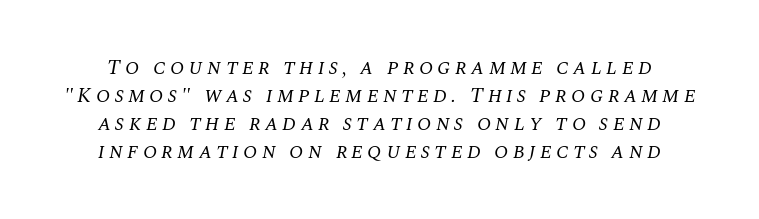
Regarding leading, the lines here are spaced in the standard way. Clear beneath every line of the passage. In terms of letterspacing, this is a distinctly airy, spread setting. Heft: none added — not bold. The rendering applies a slant to the glyphs.
